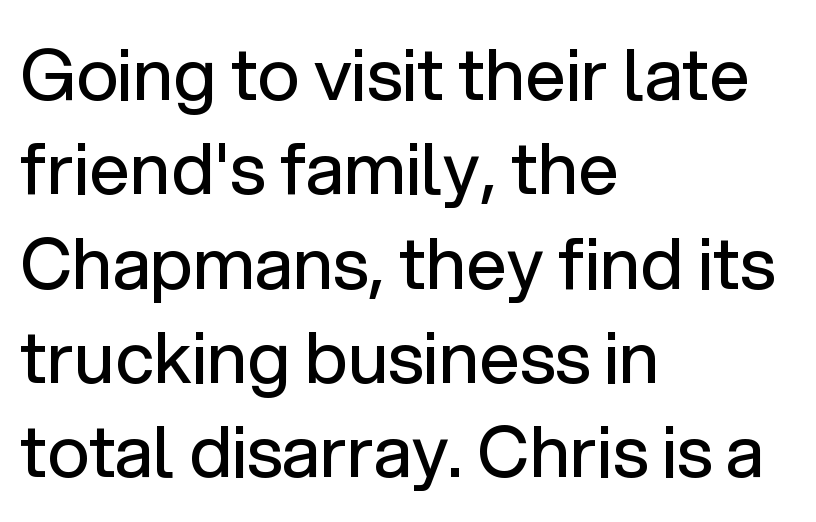
{"serif": "no", "italic": "no", "bold": "no", "weight": "regular", "width": "normal", "stroke_contrast": "low", "x_height": "medium", "monospaced": "no", "underline": "no", "align": "left", "line_spacing": "normal", "line_spacing_ratio": 1.31, "letter_spacing": "normal", "letter_spacing_em": 0.0, "glyph_px": 72}
